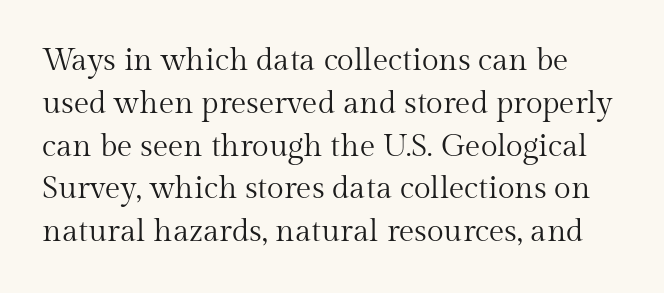
{"serif": "yes", "italic": "no", "bold": "no", "weight": "regular", "width": "normal", "stroke_contrast": "medium", "x_height": "medium", "monospaced": "no", "underline": "no", "line_spacing": "normal", "line_spacing_ratio": 1.38, "letter_spacing": "normal", "letter_spacing_em": 0.0, "glyph_px": 31}
